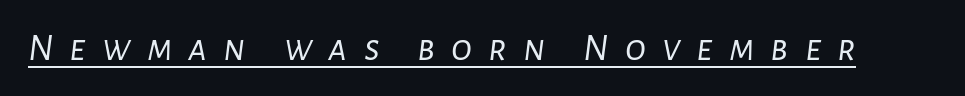
The image shows 39 px light type, italic (leaning right); set unusually wide letter spacing (+0.41 em), underlined; low stroke contrast and a medium x-height.
